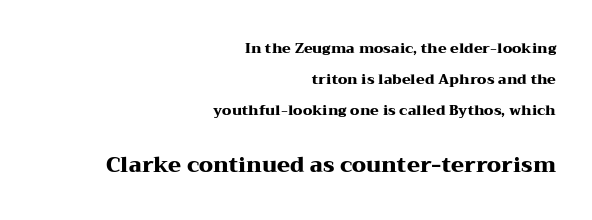
Reading down the column, the eye jumps a long way to each next line. Just letters on the line, the space beneath them empty. I'd describe the lettering as bold — thick and assertive. Rendered with straight, roman letterforms.
